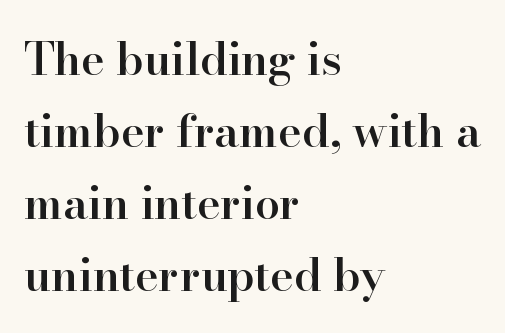
{"serif": "yes", "italic": "no", "bold": "semi", "weight": "semibold", "width": "normal", "stroke_contrast": "high", "x_height": "small", "monospaced": "no", "underline": "no", "align": "left", "line_spacing": "normal", "line_spacing_ratio": 1.6, "letter_spacing": "normal", "letter_spacing_em": 0.0, "glyph_px": 45}
